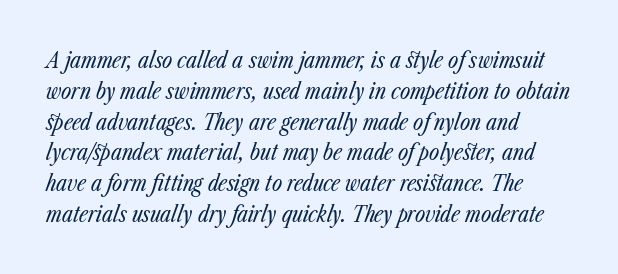
The image shows 22 px text type, italic (leaning right); set left-aligned, normal line spacing (1.4x), normal letter spacing, not underlined.
